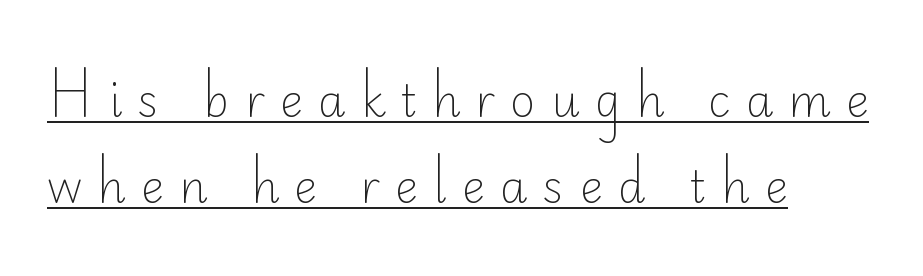
The image shows 44 px light sans-serif type, upright; set left-aligned, loose line spacing (1.95x), unusually wide letter spacing (+0.34 em), underlined; low stroke contrast and a small x-height.
